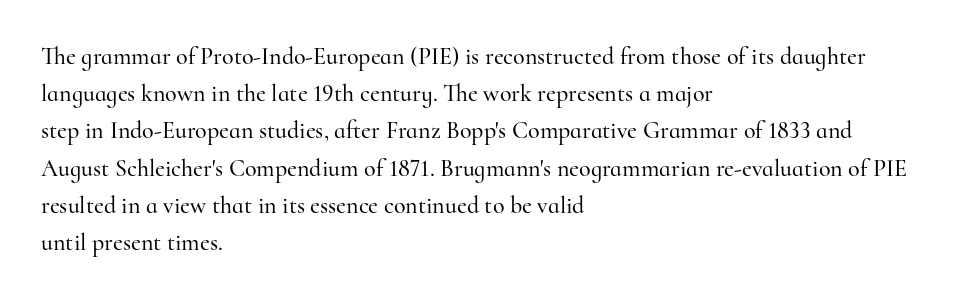
Interline gaps are of average width in this sample. The letters stand upright; this is a roman face. The face used here is rendered with its standard letterfit. Leftover space on each line is placed entirely after the last word. Beneath every word, the page is bare.
